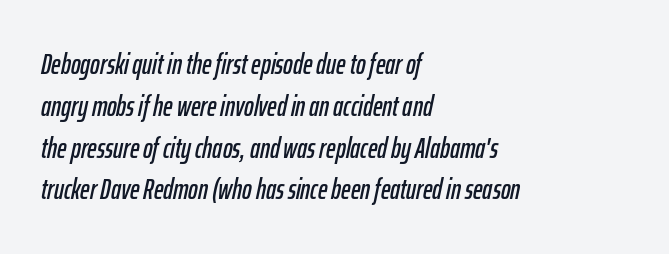
Spacing verdict: proportional, widths tailored to each character. Where is the straight margin? On the left. The font's italic variant was chosen for this text. Normally led — the rows are evenly, conventionally spaced.
